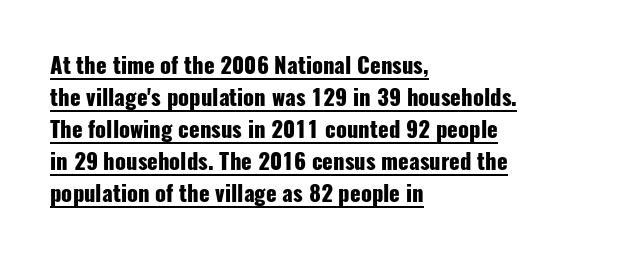
{"italic": "no", "bold": "yes", "underline": "yes", "align": "left", "line_spacing": "normal", "line_spacing_ratio": 1.46, "letter_spacing": "normal", "letter_spacing_em": 0.0, "glyph_px": 22}
